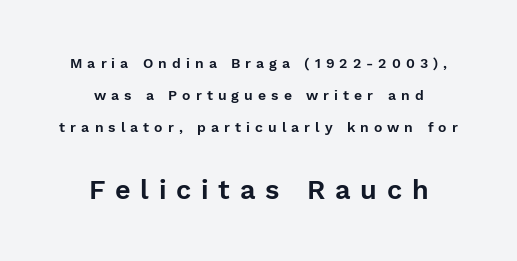
Tracking value appears strongly positive — letters spread wide. Each new line begins a long way beneath the previous one. It's the straight-up-and-down kind of type. Caption: multi-line text, centered on the measure. Type without underlining.
